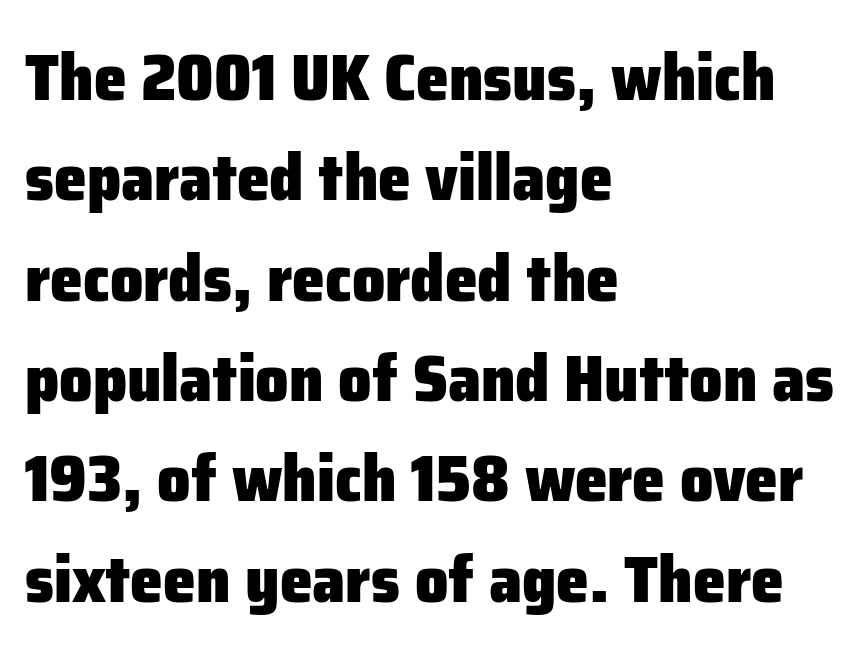
{"serif": "no", "italic": "no", "bold": "yes", "weight": "heavy", "width": "normal", "stroke_contrast": "low", "x_height": "medium", "monospaced": "no", "underline": "no", "align": "left", "line_spacing": "normal", "line_spacing_ratio": 1.52, "letter_spacing": "normal", "letter_spacing_em": 0.0, "glyph_px": 66}
